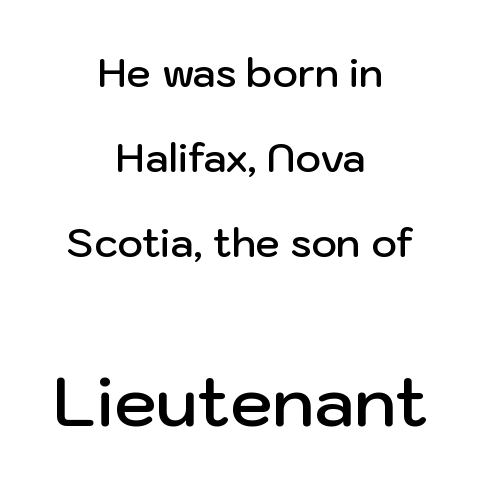
The image shows 68 px semibold sans-serif type, upright; set centered, loose line spacing (2.18x), normal letter spacing, not underlined; the second (bottom) block is 1.74x larger; low stroke contrast and a medium x-height.
